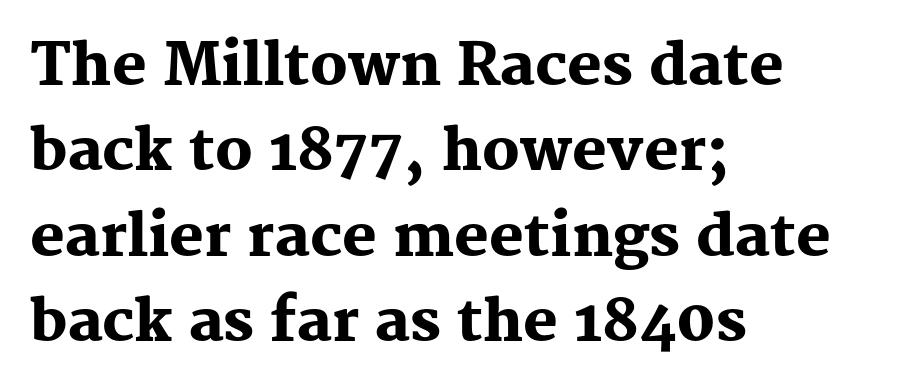
The image shows 58 px heavy serif type, upright; set left-aligned, normal line spacing (1.47x), normal letter spacing, not underlined; medium stroke contrast and a medium x-height.
